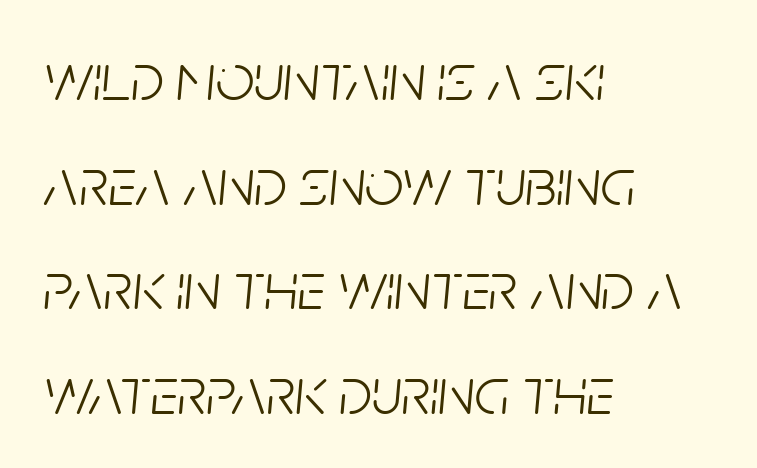
{"italic": "yes", "lean": "right", "slant_degrees": 5, "bold": "no", "weight": "light", "width": "condensed", "stroke_contrast": "low", "x_height": "large", "monospaced": "no", "underline": "no", "align": "left", "line_spacing": "normal", "line_spacing_ratio": 1.54, "letter_spacing": "normal", "letter_spacing_em": 0.0, "glyph_px": 68}
